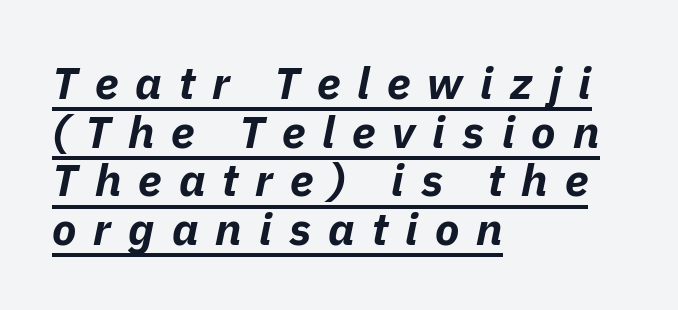
A dark, heavy texture on the line: the type is bold. There's an unmistakable incline to the writing here. The line texture is sparse and dotted thanks to wide tracking. Character widths vary here, with narrow letters taking less room than wide ones. What's the leading like? Squeezed, with rows nearly overlapping. Alignment: flush left.
